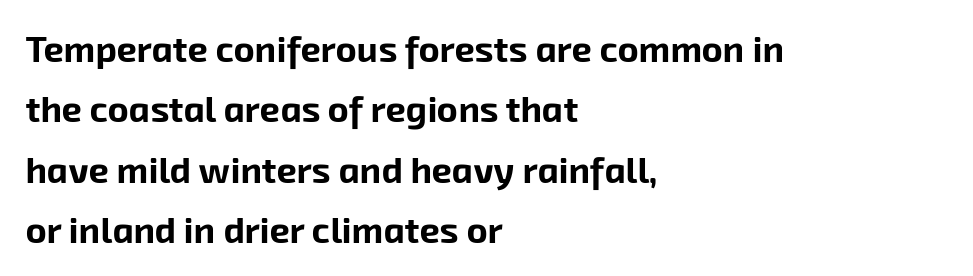
Q: Is the text bold? A: Yes.
Q: Is the typeface a serif or a sans-serif typeface? A: Sans-serif.
Q: Is the text underlined? A: No.
Q: How is the paragraph aligned? A: Left-aligned.
Q: Is the spacing between letters normal or unusually wide? A: Normal.
Q: Is the spacing between lines tight, normal or loose? A: Normal.
Q: Width (condensed, normal, or wide)? A: Normal.
Q: Stroke contrast? A: Low.
Q: x-height? A: Medium.
Q: Monospaced? A: No.
